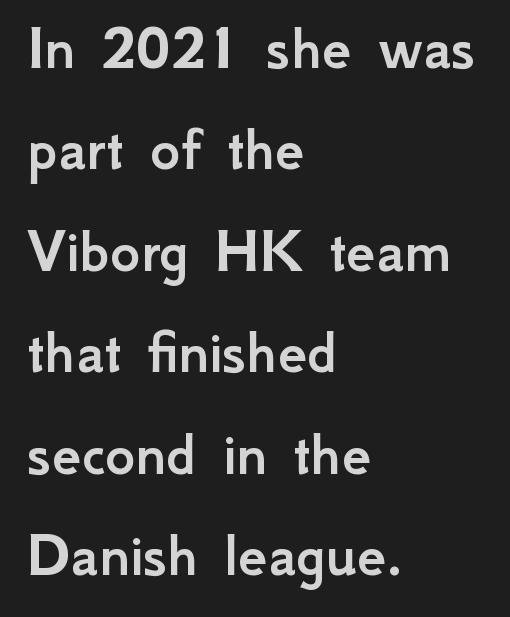
Q: Is the text italic (slanted)? A: No, it is upright.
Q: Is the typeface a serif or a sans-serif typeface? A: Sans-serif.
Q: Is the text underlined? A: No.
Q: How is the paragraph aligned? A: Left-aligned.
Q: Is the spacing between letters normal or unusually wide? A: Normal.
Q: Is the spacing between lines tight, normal or loose? A: Normal.
Q: Width (condensed, normal, or wide)? A: Normal.
Q: Stroke contrast? A: Low.
Q: x-height? A: Small.
Q: Monospaced? A: No.
